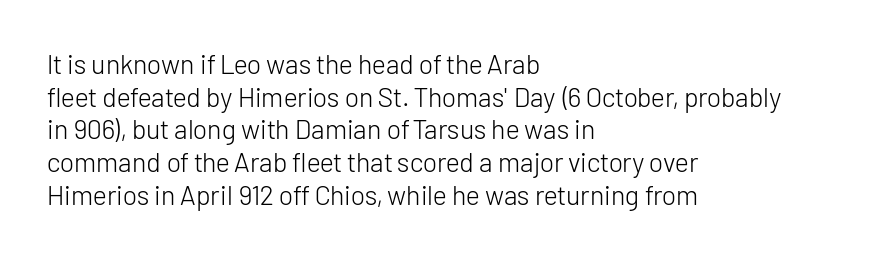
Q: Is the text bold? A: No.
Q: Is the text italic (slanted)? A: No, it is upright.
Q: Is the text underlined? A: No.
Q: How is the paragraph aligned? A: Left-aligned.
Q: Is the spacing between letters normal or unusually wide? A: Normal.
